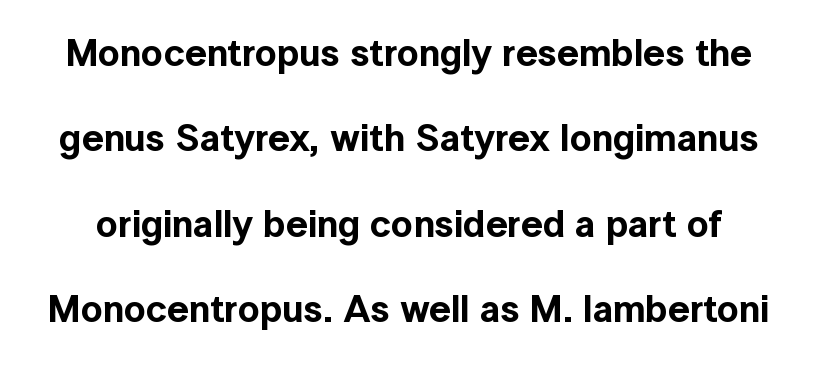
Vertical strokes here are truly vertical. Do the characters align in a grid? No, the font is proportional. Underline: absent. Classification — sans serif. These lines keep a tight, regular rhythm from letter to letter. Line spacing here is loose.
